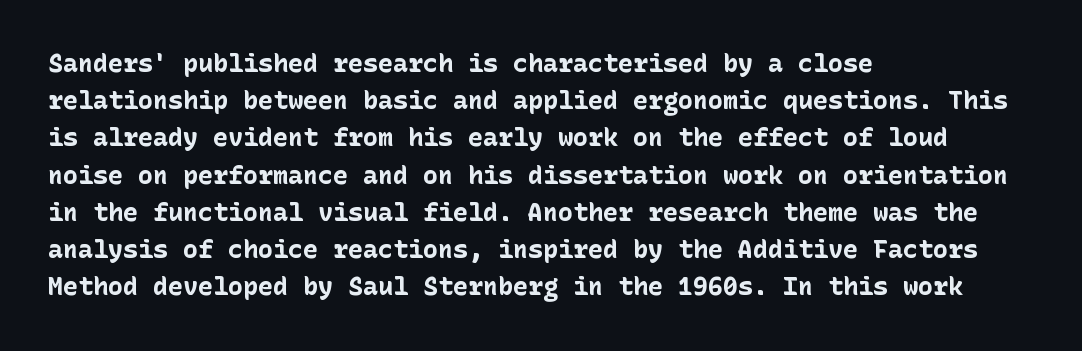
Italic: no, the glyphs are upright roman. Weight: bold. A typesetter would call this zero additional tracking. Does the copy run flush right? No — it runs flush left. In terms of leading, this rendering sits right in the middle. Quick note: underline off.
